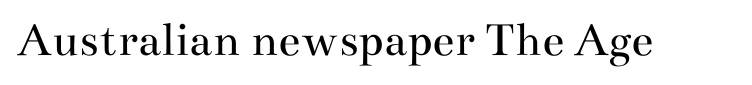
Q: Is the text bold? A: No.
Q: Is the text italic (slanted)? A: No, it is upright.
Q: Is the typeface a serif or a sans-serif typeface? A: Serif.
Q: Is the text underlined? A: No.
Q: Is the spacing between letters normal or unusually wide? A: Normal.
Q: Width (condensed, normal, or wide)? A: Wide.
Q: Stroke contrast? A: Medium.
Q: x-height? A: Small.
Q: Monospaced? A: No.
